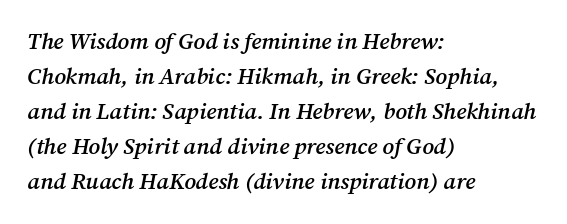
The image shows 23 px text type, italic (leaning right); set left-aligned, normal line spacing (1.52x), normal letter spacing, not underlined.
